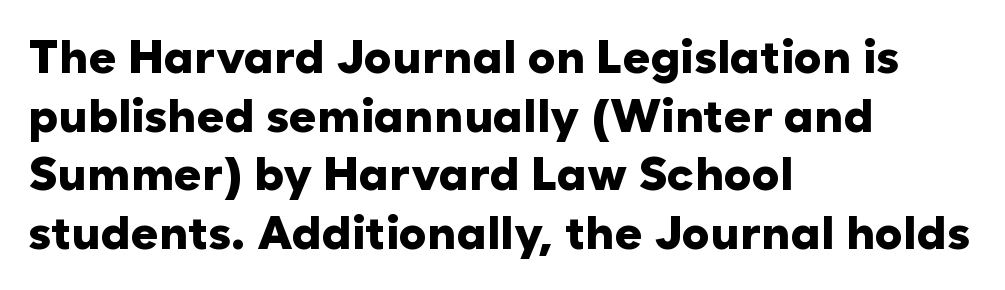
{"serif": "no", "italic": "no", "bold": "yes", "weight": "heavy", "width": "normal", "stroke_contrast": "low", "x_height": "medium", "monospaced": "no", "underline": "no", "align": "left", "line_spacing": "normal", "line_spacing_ratio": 1.25, "letter_spacing": "normal", "letter_spacing_em": 0.0, "glyph_px": 47}
